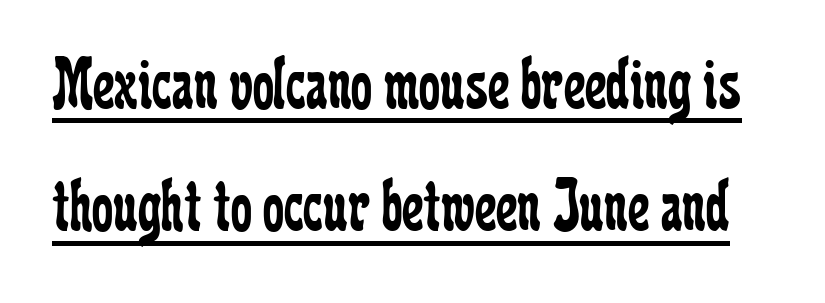
The image shows 76 px regular-weight, condensed serif type, upright; set normal line spacing (1.61x), normal letter spacing, underlined; low stroke contrast and a medium x-height.
